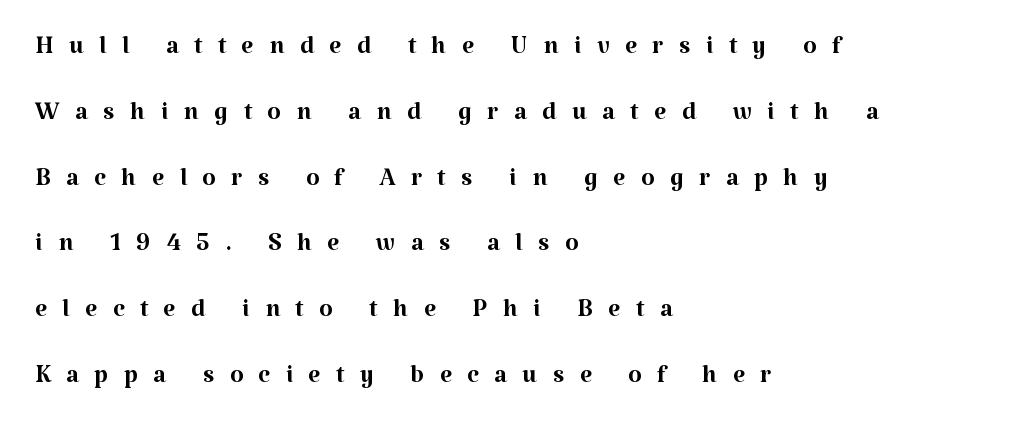
Is this a fixed-width face? No — the glyphs have proportional, varying widths. Weight class: somewhere from thin through regular. This rendering employs a face with finishing strokes, i.e., a serif. How are the letters spaced? Widely, with obvious added tracking.
